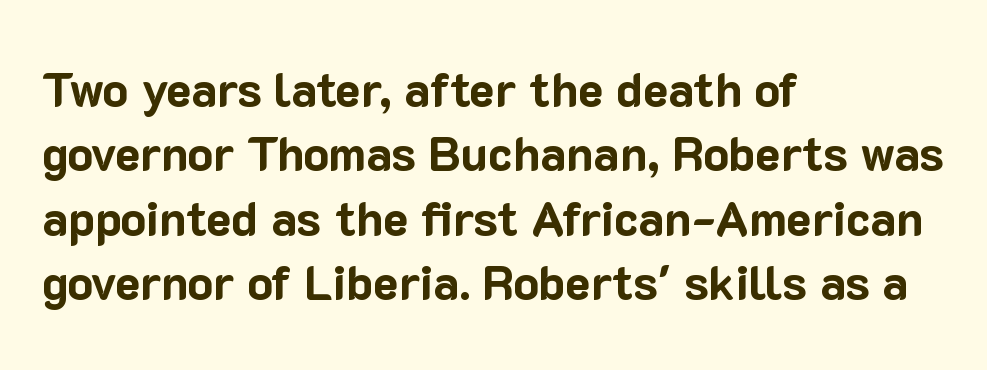
The image shows 48 px bold sans-serif type, upright; set left-aligned, normal line spacing (1.34x), normal letter spacing, not underlined; low stroke contrast and a medium x-height.
